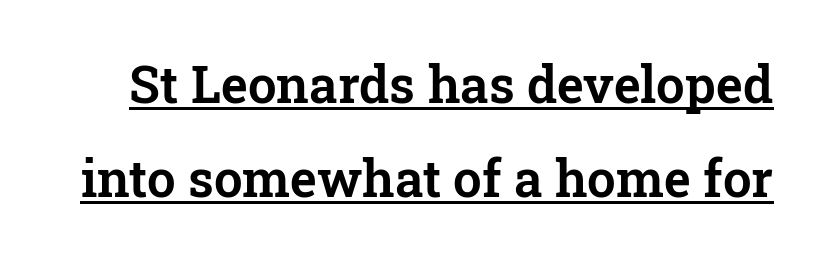
{"serif": "yes", "italic": "no", "width": "normal", "stroke_contrast": "low", "x_height": "medium", "monospaced": "no", "underline": "yes", "line_spacing_ratio": 1.85, "letter_spacing": "normal", "letter_spacing_em": 0.0, "glyph_px": 51}
